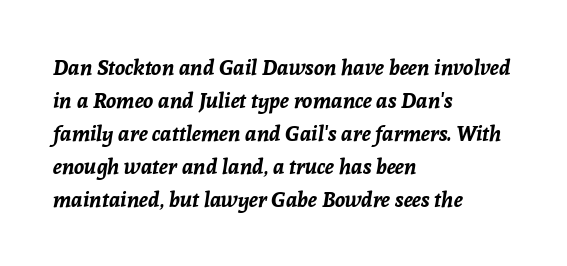
Layout note: lines flush left. These lines sit exactly where default settings would place them. The characters look thick and weighty, a clear bold. Each row of text sits above clean, open space.
